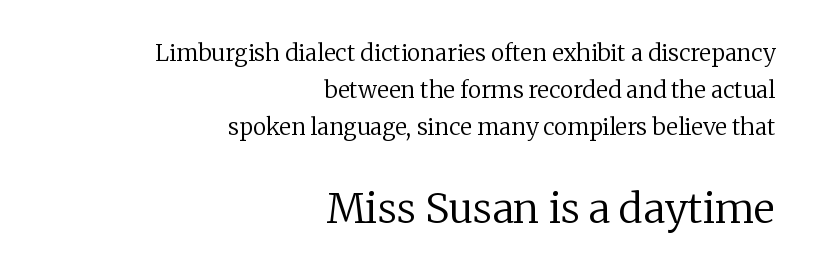
One-word summary of the alignment: right. Whoever set this chose a conventional vertical rhythm. Is this a fixed-width face? No — the glyphs have proportional, varying widths. Characters remain perfectly vertical along every line.
